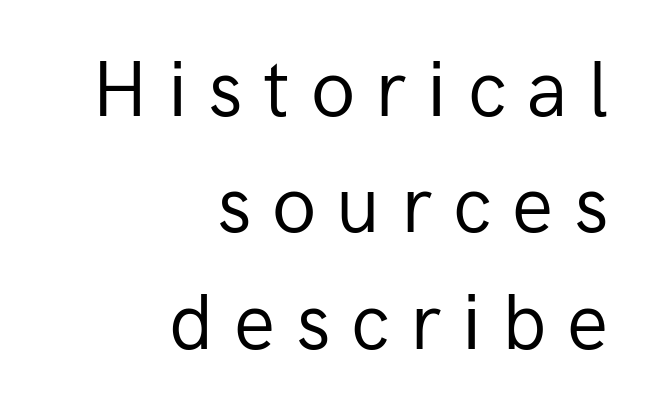
The image shows 77 px regular-weight sans-serif type, upright; set right-aligned, normal line spacing (1.51x), unusually wide letter spacing (+0.27 em), not underlined; low stroke contrast and a medium x-height.
